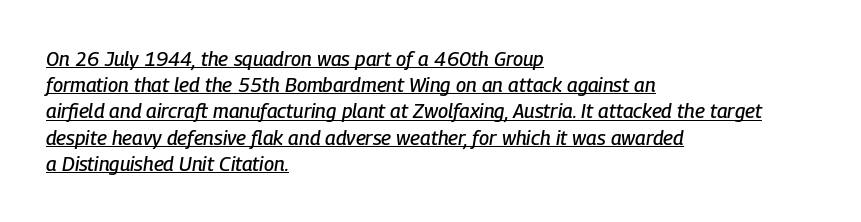
The image shows 20 px text type, italic (leaning right); set left-aligned, normal line spacing (1.31x), normal letter spacing, underlined.
